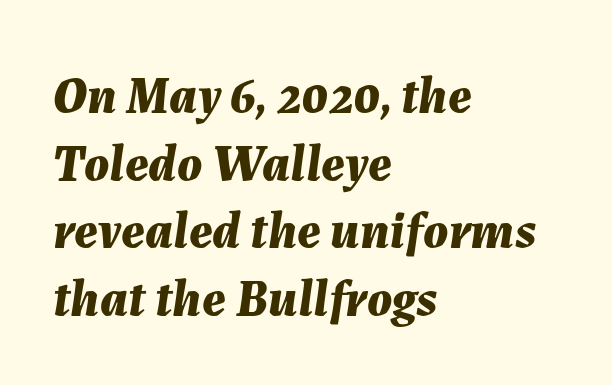
The image shows 52 px bold type, italic (leaning right); set left-aligned, normal line spacing (1.3x), normal letter spacing, not underlined; medium stroke contrast and a medium x-height.
